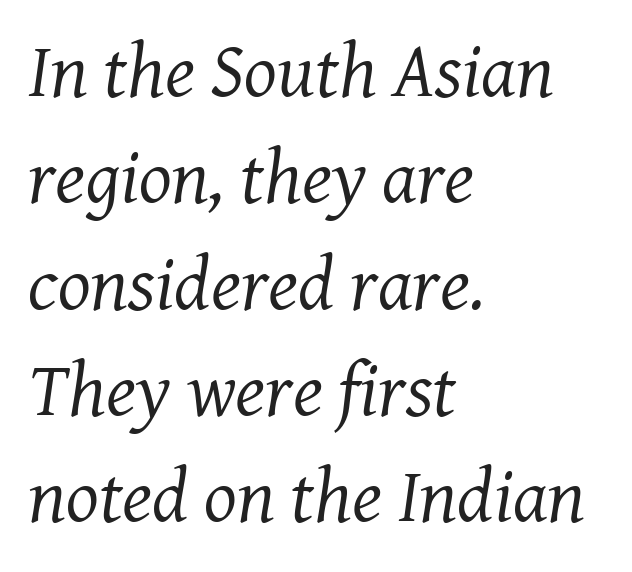
The letters look calm and open, with moderate or lighter stems. Alignment: flush left. Glyph-to-glyph distance matches everyday printed text. This is serif lettering, the kind often seen in printed books. Slant detected: the letters are inclined.
